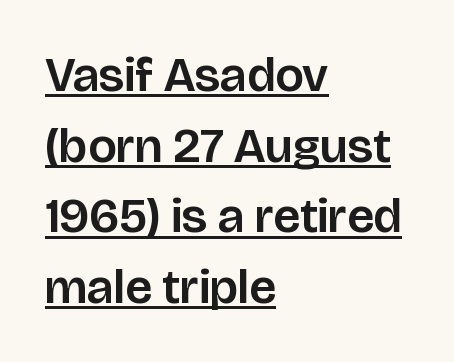
Q: Is the text italic (slanted)? A: No, it is upright.
Q: Is the typeface a serif or a sans-serif typeface? A: Sans-serif.
Q: Is the text underlined? A: Yes.
Q: How is the paragraph aligned? A: Left-aligned.
Q: Is the spacing between letters normal or unusually wide? A: Normal.
Q: Is the spacing between lines tight, normal or loose? A: Normal.
Q: Width (condensed, normal, or wide)? A: Normal.
Q: Stroke contrast? A: Low.
Q: x-height? A: Large.
Q: Monospaced? A: No.
